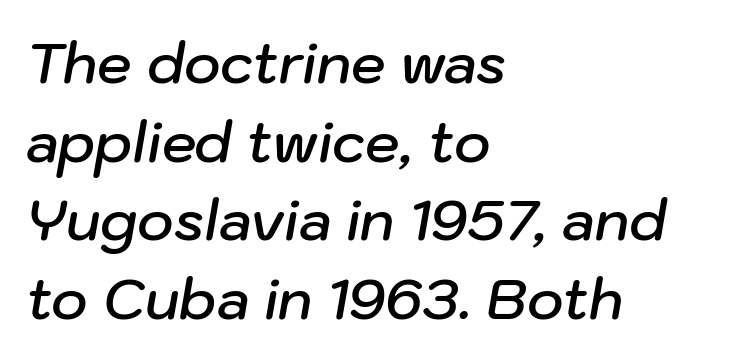
Is the type bold? Partly — it's a semibold, heavier than regular but not fully bold. Yep, that's italic — everything's leaning. Plain, unruled lines of type. Do the characters align in a grid? No, the font is proportional. Each line starts at the same left margin while the right side varies. Words appear dense and cohesive because spacing is normal.
